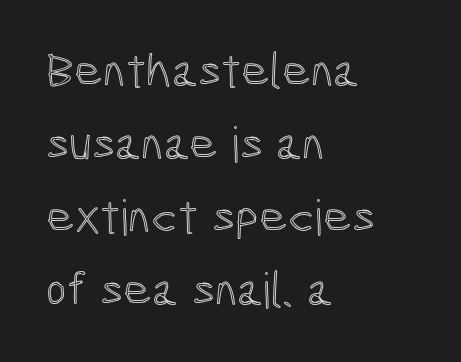
The image shows 49 px condensed type, upright; set left-aligned, normal line spacing (1.49x), normal letter spacing, not underlined; a medium x-height.
